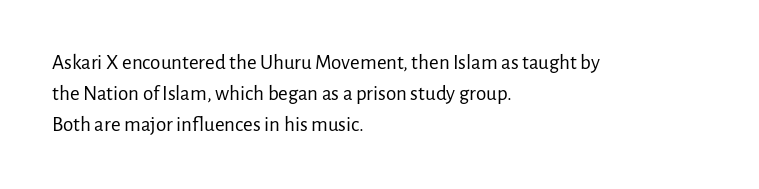
No chunkiness to these letters — they're not bold. The area under the type is left untouched. This rendering uses left alignment, leaving the right contour irregular. The font's upright variant was chosen for this text. Compared with typical body copy, the letter spacing here is the same.
